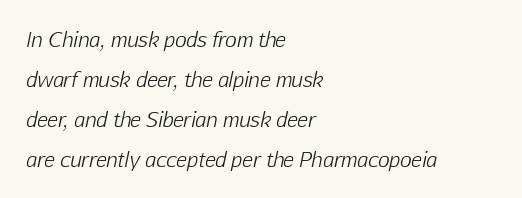
{"italic": "yes", "lean": "right", "slant_degrees": 12, "bold": "no", "underline": "no", "align": "left", "line_spacing": "loose", "line_spacing_ratio": 2.0, "letter_spacing": "normal", "letter_spacing_em": 0.0, "glyph_px": 20}
